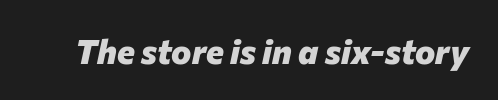
Q: Is the text bold? A: Yes.
Q: Is the text italic (slanted)? A: Yes, it leans right by about 12 degrees.
Q: Is the text underlined? A: No.
Q: Is the spacing between letters normal or unusually wide? A: Normal.
Q: Width (condensed, normal, or wide)? A: Normal.
Q: Stroke contrast? A: Low.
Q: x-height? A: Medium.
Q: Monospaced? A: No.
